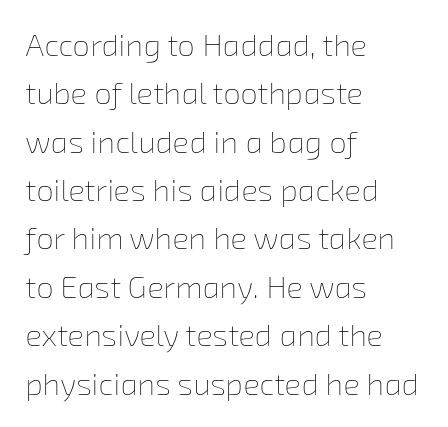
The image shows 31 px thin type; set left-aligned, normal line spacing (1.56x), normal letter spacing, not underlined; low stroke contrast and a medium x-height.
